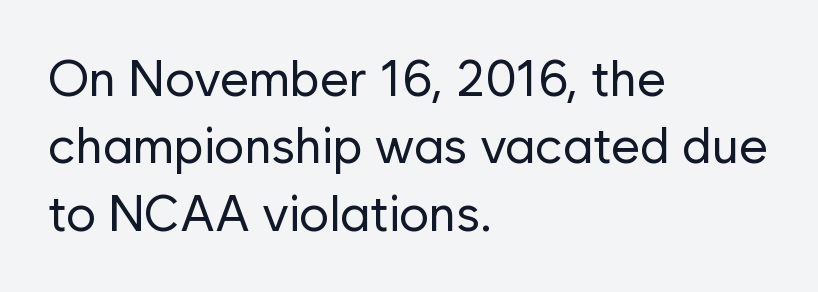
The image shows 50 px regular-weight sans-serif type, upright; set left-aligned, normal line spacing (1.35x), normal letter spacing, not underlined; low stroke contrast and a medium x-height.
